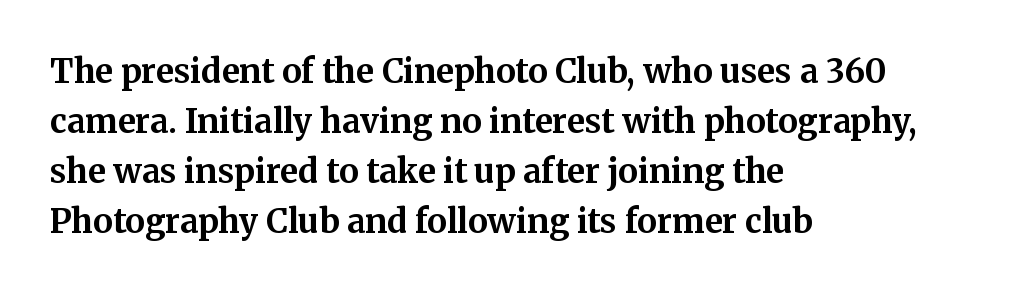
Q: Is the text bold? A: Yes.
Q: Is the text italic (slanted)? A: No, it is upright.
Q: Is the typeface a serif or a sans-serif typeface? A: Serif.
Q: Is the text underlined? A: No.
Q: How is the paragraph aligned? A: Left-aligned.
Q: Is the spacing between letters normal or unusually wide? A: Normal.
Q: Is the spacing between lines tight, normal or loose? A: Normal.
Q: Width (condensed, normal, or wide)? A: Normal.
Q: Stroke contrast? A: Medium.
Q: x-height? A: Medium.
Q: Monospaced? A: No.
